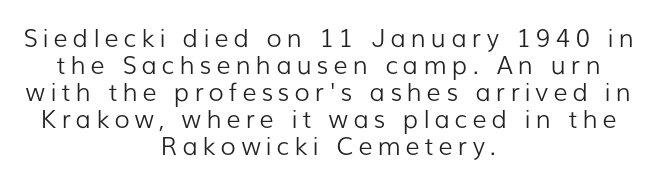
In CSS terms this would be text-align: center. Is there any slant? The stems are plumb. Ink coverage per letter is moderate at most. Is the letter spacing exaggerated? Yes — the characters are pushed far apart. Bare-footed words on every line.
